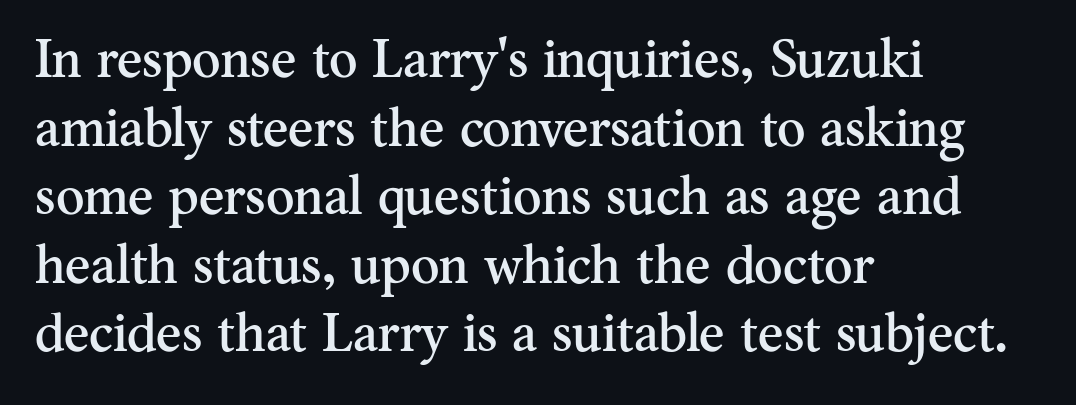
In terms of letterform style, serifs are clearly present. The tracking reads as untouched default to a designer's eye. The block of text has a typical density, with ordinary space between rows. One-word summary of the alignment: left. The space beneath each line is pristine and unruled.
